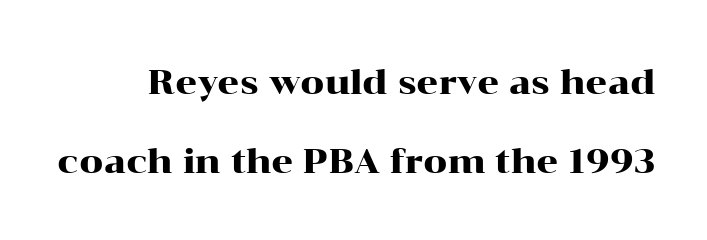
The line texture is even and compact thanks to regular tracking. A serif font was chosen for this passage. A typesetter would call this leading open, well beyond the default. Descender tails drop into unmarked territory. These lines are rendered in a variable-pitch font. When letters stand straight like this, we call the style roman or upright.
